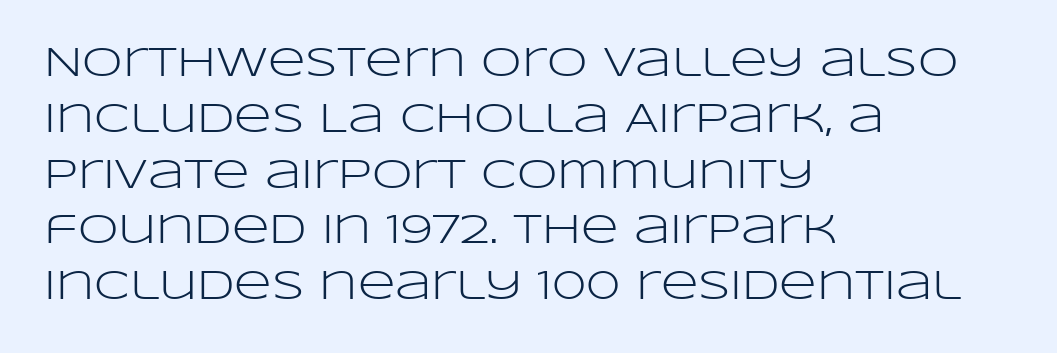
Ascenders rise straight up at ninety degrees. Varying glyph widths throughout — classic text-font behaviour. In CSS terms this would be text-align: left. In terms of leading, this rendering sits right in the middle.
